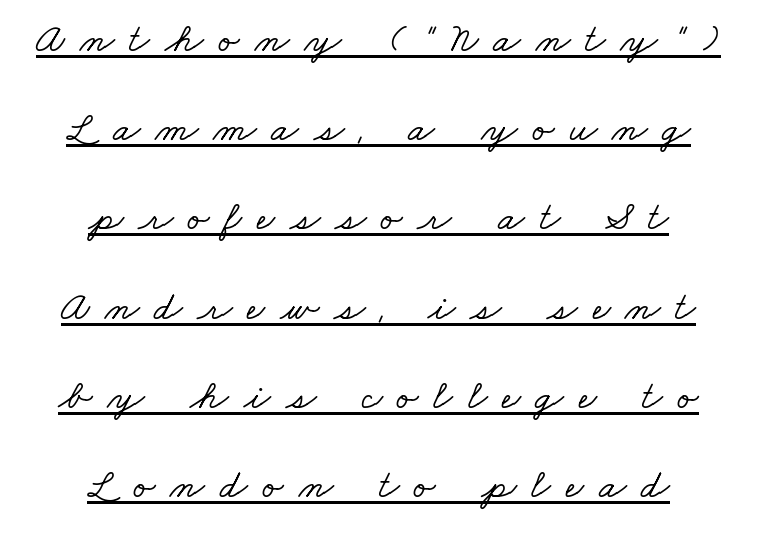
The glyphs are accompanied by a horizontal stroke just below them. Check where the strokes stop: tiny serifs finish them off. Notice the wide empty band between every row — that's loose leading. The face used here is rendered with a markedly widened letterfit.
